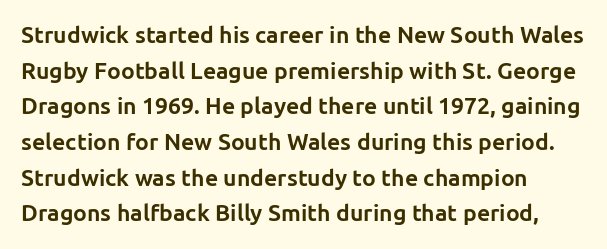
Is the block centered? No — it sits flush against the left margin. A full-strength bold gives these letters their thick strokes. The zone under the glyphs is completely vacant. This sample uses an upright cut, with every glyph sitting square on the baseline. The passage shown has conventional tracking throughout. The line-height multiplier appears to be the usual default.
